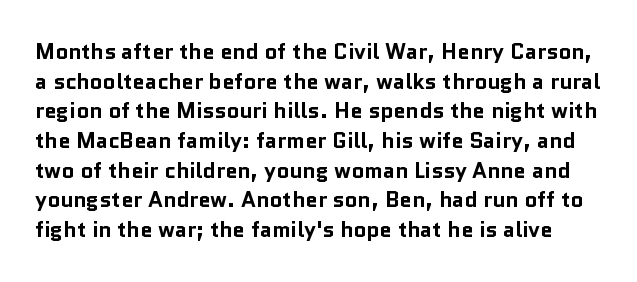
{"italic": "no", "bold": "yes", "underline": "no", "line_spacing": "normal", "line_spacing_ratio": 1.35, "letter_spacing": "normal", "letter_spacing_em": 0.0, "glyph_px": 22}
